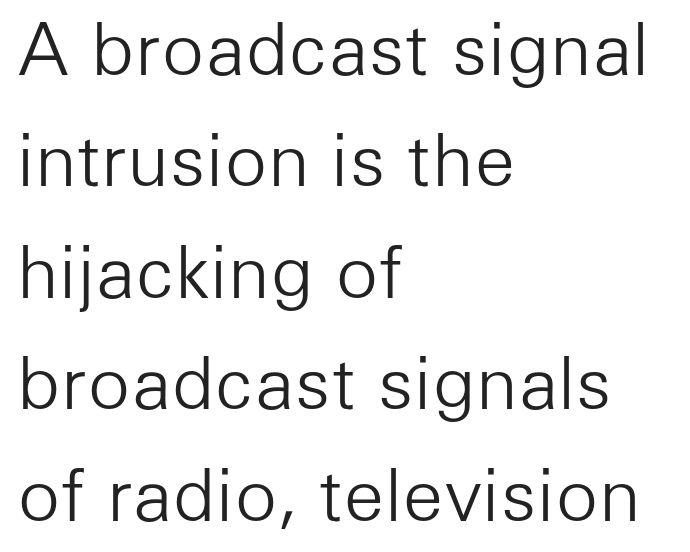
The image shows 71 px light sans-serif type, upright; set left-aligned, normal line spacing (1.57x), normal letter spacing, not underlined; low stroke contrast and a medium x-height.
